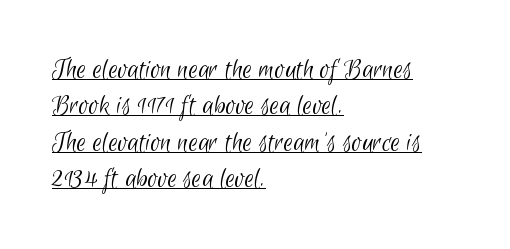
Q: Is the text bold? A: No.
Q: Is the typeface a serif or a sans-serif typeface? A: Sans-serif.
Q: Is the text underlined? A: Yes.
Q: How is the paragraph aligned? A: Left-aligned.
Q: Is the spacing between letters normal or unusually wide? A: Normal.
Q: Width (condensed, normal, or wide)? A: Condensed.
Q: Stroke contrast? A: Low.
Q: x-height? A: Small.
Q: Monospaced? A: No.
